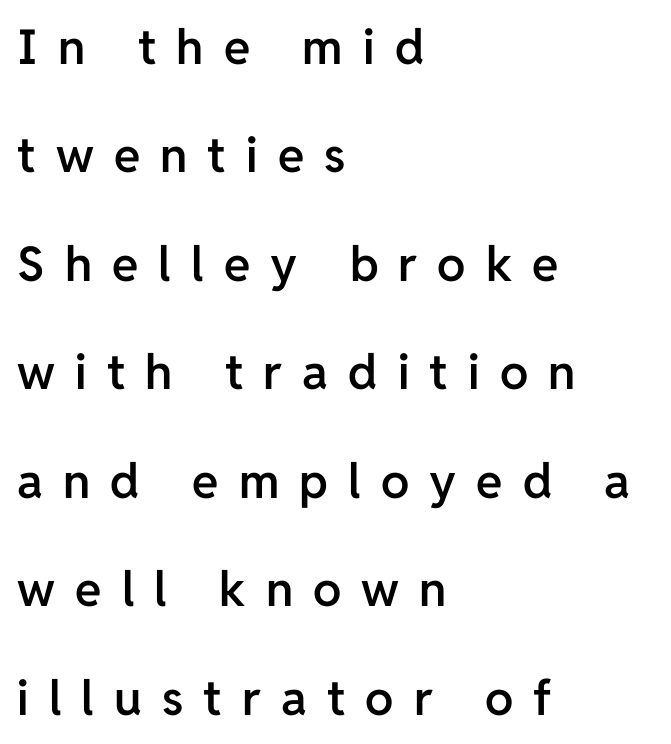
The image shows 48 px semibold sans-serif type, upright; set left-aligned, loose line spacing (2.26x), unusually wide letter spacing (+0.42 em), not underlined; low stroke contrast and a medium x-height.
